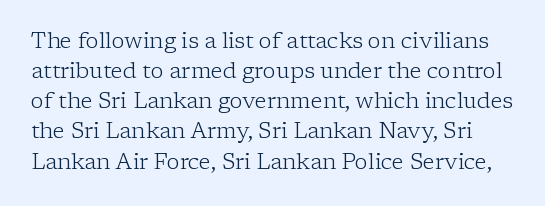
{"italic": "no", "bold": "no", "underline": "no", "line_spacing": "normal", "line_spacing_ratio": 1.37, "letter_spacing": "normal", "letter_spacing_em": 0.0, "glyph_px": 22}
